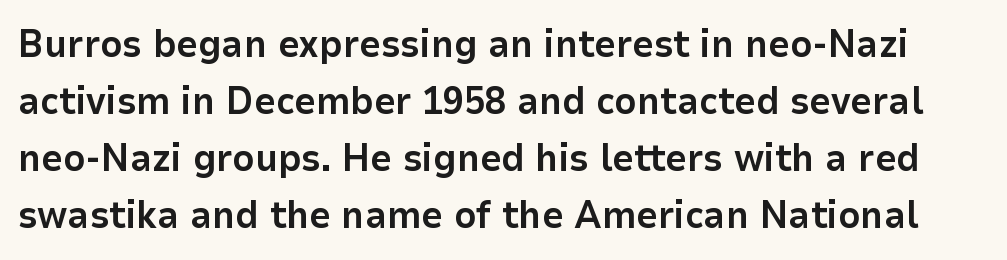
Q: Is the text bold? A: Yes.
Q: Is the text italic (slanted)? A: No, it is upright.
Q: Is the typeface a serif or a sans-serif typeface? A: Sans-serif.
Q: Is the text underlined? A: No.
Q: Is the spacing between letters normal or unusually wide? A: Normal.
Q: Is the spacing between lines tight, normal or loose? A: Normal.
Q: Width (condensed, normal, or wide)? A: Normal.
Q: Stroke contrast? A: Low.
Q: x-height? A: Medium.
Q: Monospaced? A: No.
